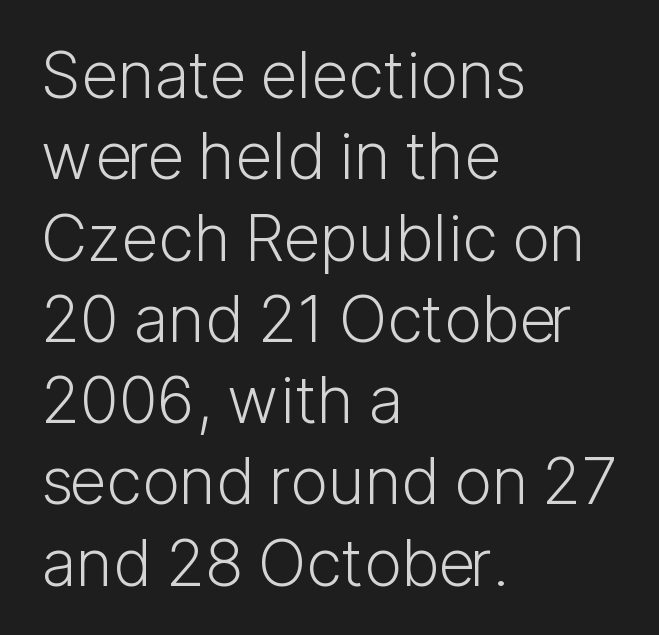
The letters stand upright; this is a roman face. The block of text has a typical density, with ordinary space between rows. Bold? No — there's no thickening of the strokes. Observe the absence of serifs on each vertical stroke in this sample. Clear beneath every line of the passage. The letterforms sit shoulder to shoulder at normal distance.
